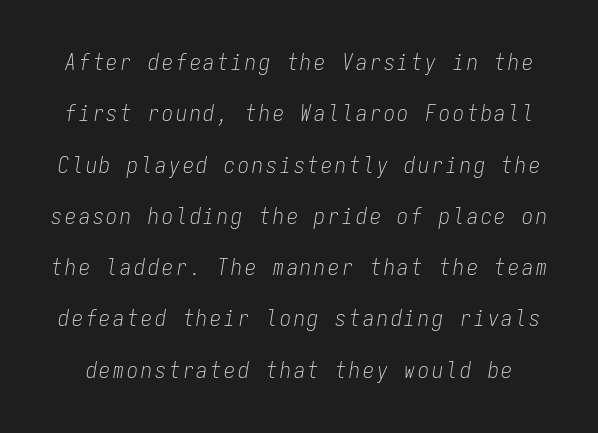
{"italic": "yes", "lean": "right", "slant_degrees": 9, "bold": "no", "underline": "no", "line_spacing": "loose", "line_spacing_ratio": 2.33, "glyph_px": 22}
